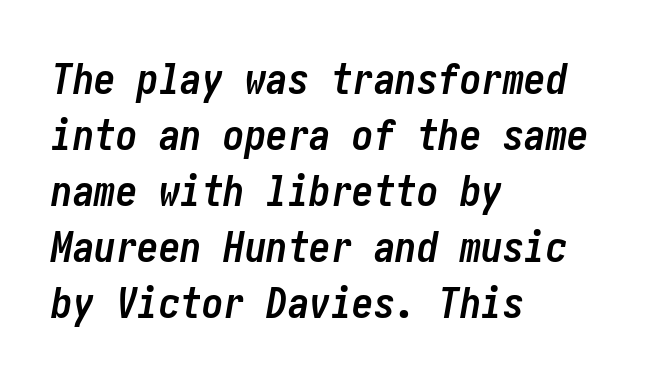
{"italic": "yes", "lean": "right", "slant_degrees": 10, "bold": "yes", "weight": "semibold", "width": "condensed", "stroke_contrast": "low", "x_height": "medium", "underline": "no", "align": "left", "line_spacing": "normal", "line_spacing_ratio": 1.3, "letter_spacing": "normal", "letter_spacing_em": 0.0, "glyph_px": 43}
